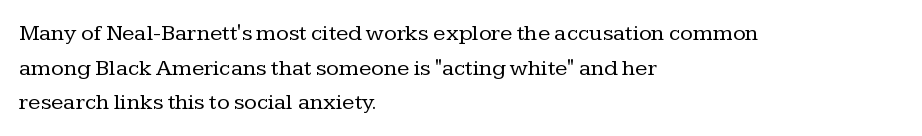
Vertical strokes here are truly vertical. Is the block centered? No — it sits flush against the left margin. Standard letterfit; no display-style spreading of the glyphs. This is not heavy type; no bold has been used.
